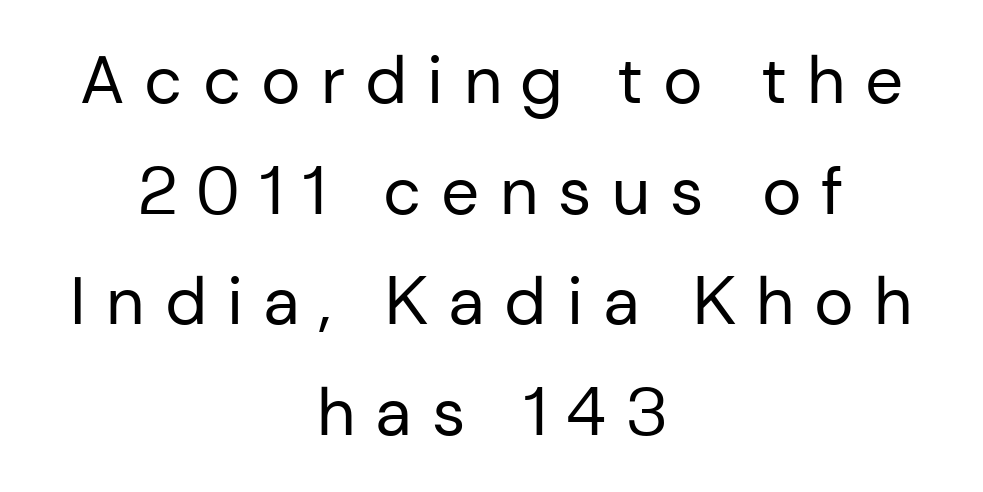
The image shows 67 px regular-weight sans-serif type, upright; set centered, normal line spacing (1.65x), unusually wide letter spacing (+0.3 em), not underlined; low stroke contrast and a medium x-height.
